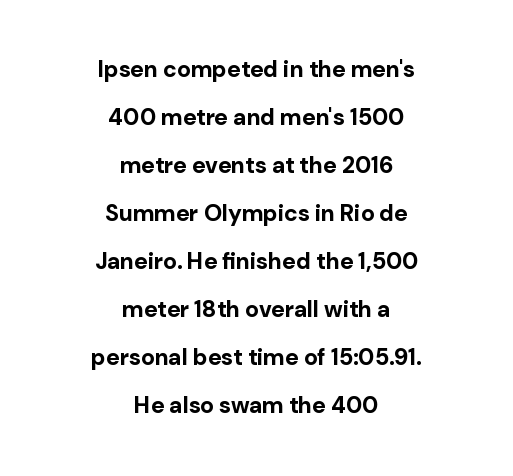
The image shows 23 px bold type, upright; set centered, loose line spacing (2.09x), normal letter spacing, not underlined.
